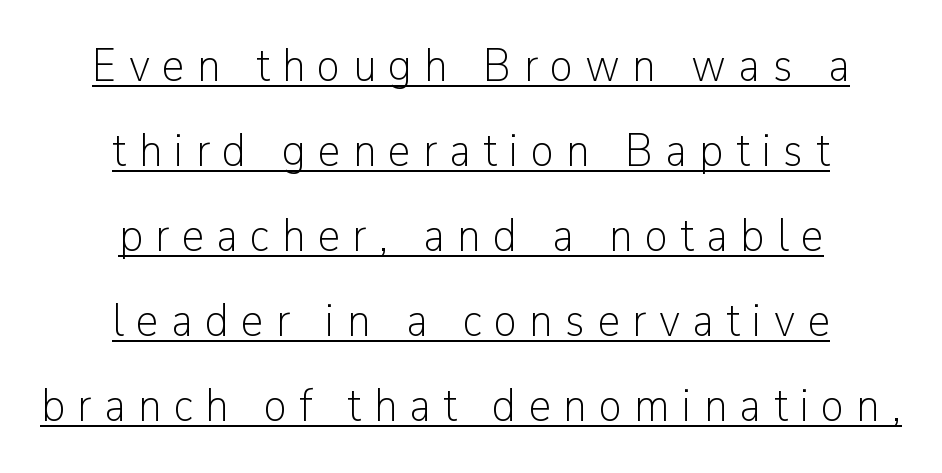
Q: Is the text bold? A: No.
Q: Is the text italic (slanted)? A: No, it is upright.
Q: Is the typeface a serif or a sans-serif typeface? A: Sans-serif.
Q: Is the text underlined? A: Yes.
Q: How is the paragraph aligned? A: Centered.
Q: Is the spacing between letters normal or unusually wide? A: Unusually wide.
Q: Width (condensed, normal, or wide)? A: Normal.
Q: Stroke contrast? A: Low.
Q: x-height? A: Medium.
Q: Monospaced? A: No.
